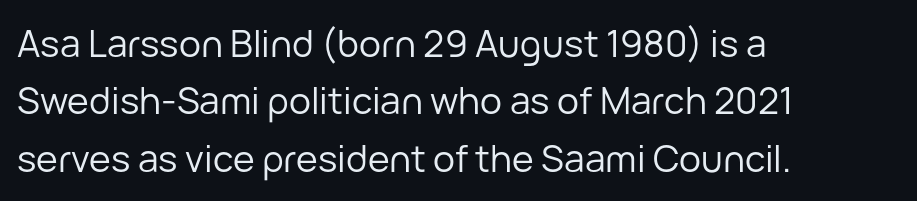
Q: Is the text bold? A: No.
Q: Is the text italic (slanted)? A: No, it is upright.
Q: Is the typeface a serif or a sans-serif typeface? A: Sans-serif.
Q: Is the text underlined? A: No.
Q: How is the paragraph aligned? A: Left-aligned.
Q: Is the spacing between letters normal or unusually wide? A: Normal.
Q: Is the spacing between lines tight, normal or loose? A: Normal.
Q: Width (condensed, normal, or wide)? A: Normal.
Q: Stroke contrast? A: Low.
Q: x-height? A: Medium.
Q: Monospaced? A: No.
